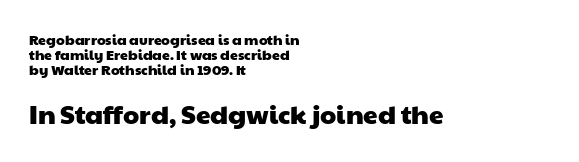
Q: Is the text underlined? A: No.
Q: How is the paragraph aligned? A: Left-aligned.
Q: Is the spacing between letters normal or unusually wide? A: Normal.
Q: Is the spacing between lines tight, normal or loose? A: Tight.
Q: Which block of text is set in a larger size, the first (top) or the second (bottom)? A: The second (bottom) one.
